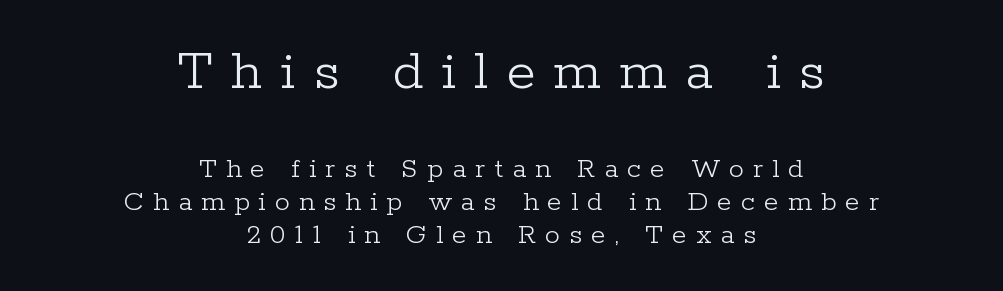
Q: Is the text bold? A: No.
Q: Is the text italic (slanted)? A: No, it is upright.
Q: Is the typeface a serif or a sans-serif typeface? A: Serif.
Q: Is the text underlined? A: No.
Q: How is the paragraph aligned? A: Centered.
Q: Is the spacing between letters normal or unusually wide? A: Unusually wide.
Q: Is the spacing between lines tight, normal or loose? A: Tight.
Q: Which block of text is set in a larger size, the first (top) or the second (bottom)? A: The first (top) one.
Q: Width (condensed, normal, or wide)? A: Normal.
Q: Stroke contrast? A: Low.
Q: x-height? A: Medium.
Q: Monospaced? A: No.
